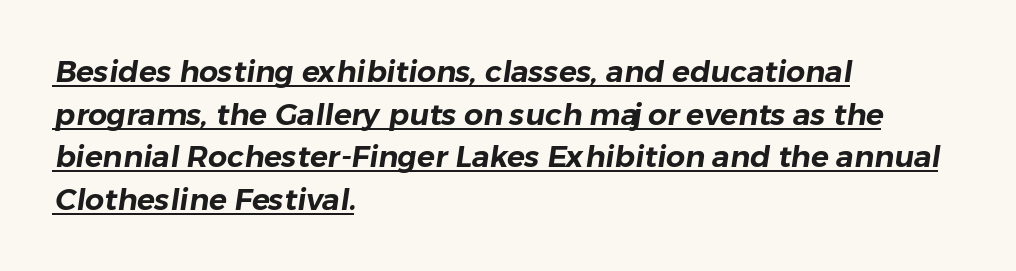
{"serif": "no", "width": "normal", "stroke_contrast": "low", "x_height": "medium", "monospaced": "no", "underline": "yes", "align": "left", "line_spacing": "normal", "line_spacing_ratio": 1.42, "letter_spacing": "normal", "letter_spacing_em": 0.0, "glyph_px": 30}
